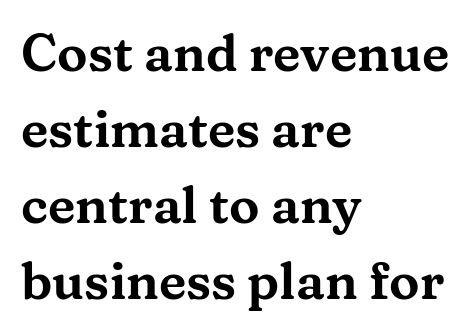
The image shows 51 px wide serif type, upright; set left-aligned, normal line spacing (1.49x), normal letter spacing, not underlined; medium stroke contrast and a medium x-height.
